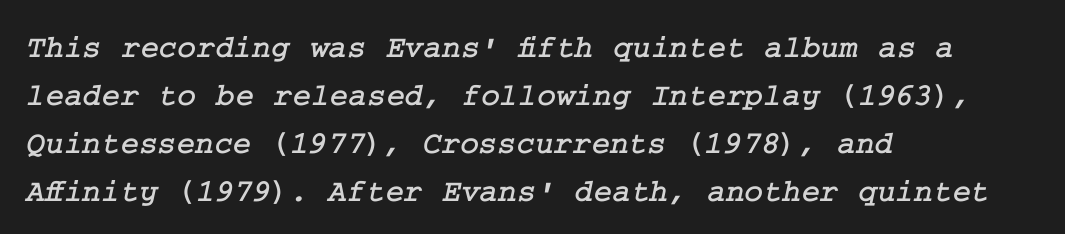
{"serif": "yes", "width": "normal", "stroke_contrast": "low", "x_height": "medium", "underline": "no", "align": "left", "line_spacing": "normal", "line_spacing_ratio": 1.5, "letter_spacing": "normal", "letter_spacing_em": 0.0, "glyph_px": 32}
